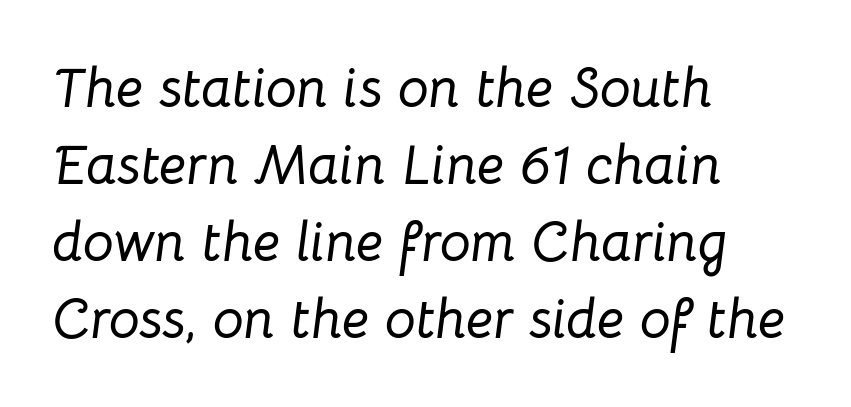
Q: Is the text italic (slanted)? A: Yes, it leans right by about 8 degrees.
Q: Is the text underlined? A: No.
Q: How is the paragraph aligned? A: Left-aligned.
Q: Is the spacing between letters normal or unusually wide? A: Normal.
Q: Is the spacing between lines tight, normal or loose? A: Normal.
Q: Width (condensed, normal, or wide)? A: Normal.
Q: Stroke contrast? A: Low.
Q: x-height? A: Medium.
Q: Monospaced? A: No.
